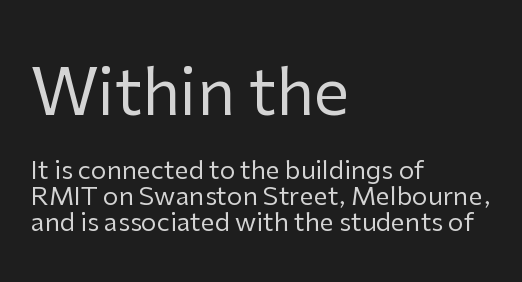
{"serif": "no", "italic": "no", "bold": "no", "weight": "regular", "width": "normal", "stroke_contrast": "low", "x_height": "medium", "monospaced": "no", "underline": "no", "align": "left", "line_spacing": "tight", "line_spacing_ratio": 1.03, "letter_spacing": "normal", "letter_spacing_em": 0.0, "larger_block": "first", "size_ratio": 2.52, "glyph_px": 63}
